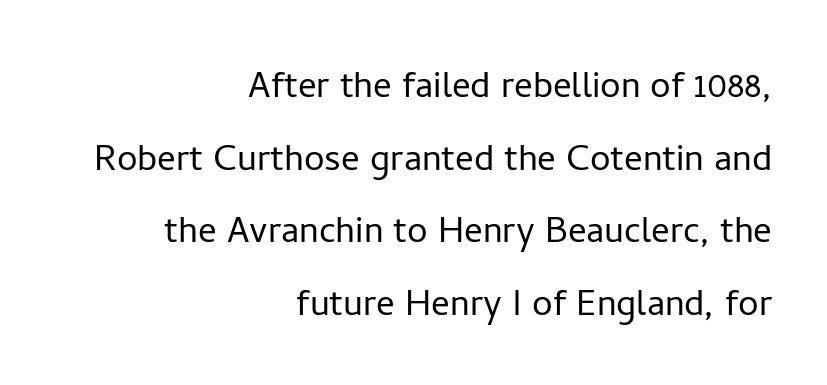
The letterforms sit shoulder to shoulder at normal distance. Do the letters lean? They stand straight. A typesetter would label this face a sans. Varying glyph widths throughout — classic text-font behaviour. Regarding leading, the lines here are spaced in the standard way.
